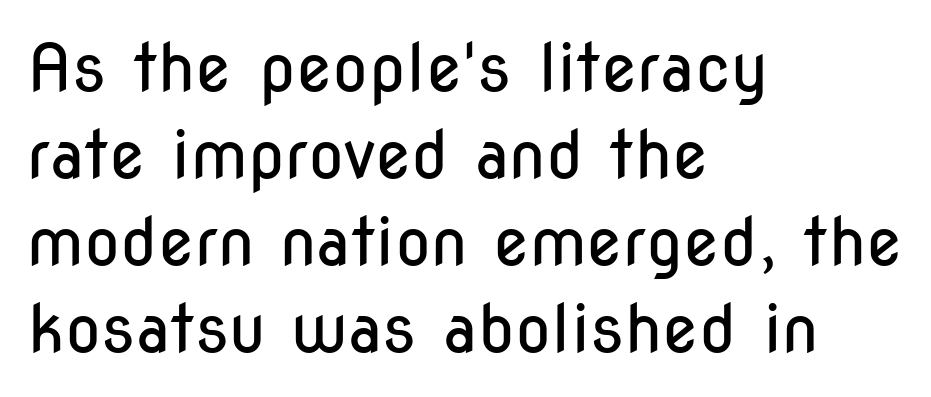
Regarding leading, the lines here are spaced in the standard way. Nothing unusual about the tracking: characters are spaced as the font intends. Unlike a traditional serif, this face leaves its strokes unadorned. The area under the type is left untouched. This sample is left-justified, so line endings fall wherever the words run out. Is the stroke heavy? The answer is a plain regular-or-lighter.
